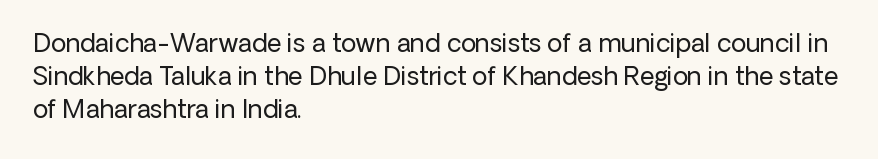
The image shows 25 px text type, upright; set left-aligned, normal line spacing (1.33x), normal letter spacing, not underlined.
